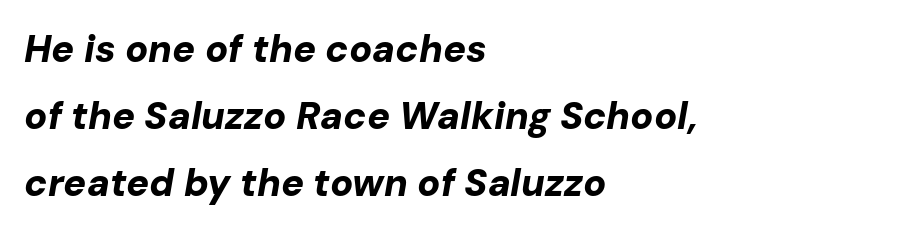
Q: Is the text bold? A: Yes.
Q: Is the text italic (slanted)? A: Yes, it leans right by about 10 degrees.
Q: Is the text underlined? A: No.
Q: How is the paragraph aligned? A: Left-aligned.
Q: Is the spacing between letters normal or unusually wide? A: Normal.
Q: Width (condensed, normal, or wide)? A: Normal.
Q: Stroke contrast? A: Low.
Q: x-height? A: Medium.
Q: Monospaced? A: No.
